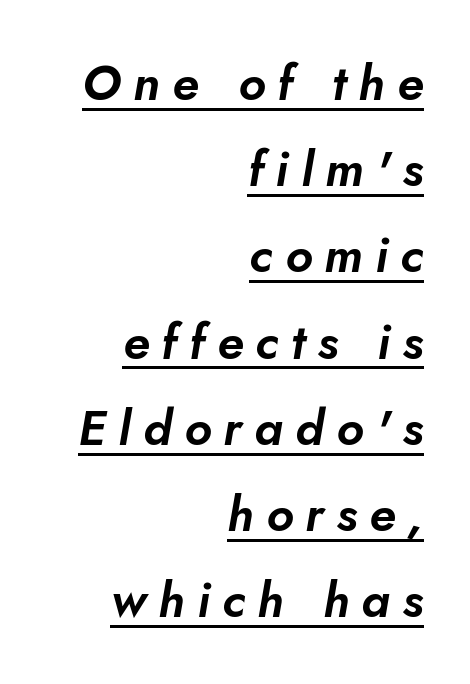
The image shows 49 px text type, italic (leaning right); set right-aligned, line spacing 1.76x, unusually wide letter spacing (+0.25 em), underlined; low stroke contrast and a small x-height.
